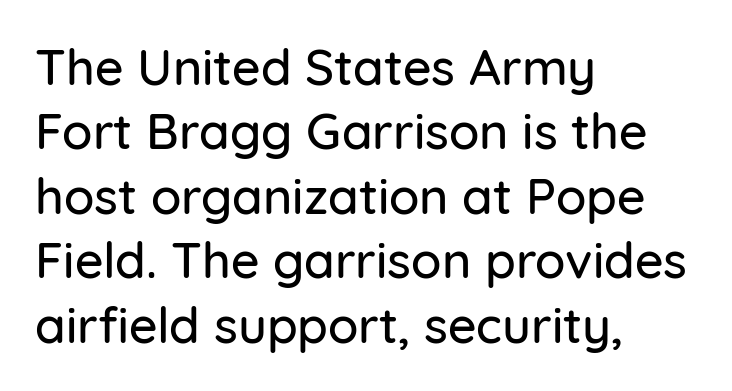
A typesetter would call this zero additional tracking. Serifs: no, the terminals of the letterforms are clean. This sample keeps an unexceptional amount of space between lines. Proportional: the letters do not fall into vertical columns. Bare-footed words on every line. The paragraph shown leans on its left margin.
